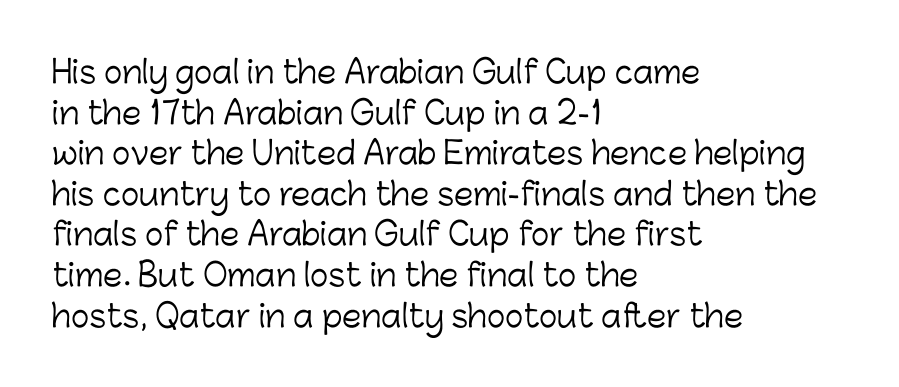
{"serif": "no", "italic": "no", "bold": "no", "weight": "light", "width": "normal", "stroke_contrast": "low", "x_height": "medium", "monospaced": "no", "underline": "no", "align": "left", "line_spacing": "normal", "line_spacing_ratio": 1.31, "letter_spacing": "normal", "letter_spacing_em": 0.0, "glyph_px": 31}
